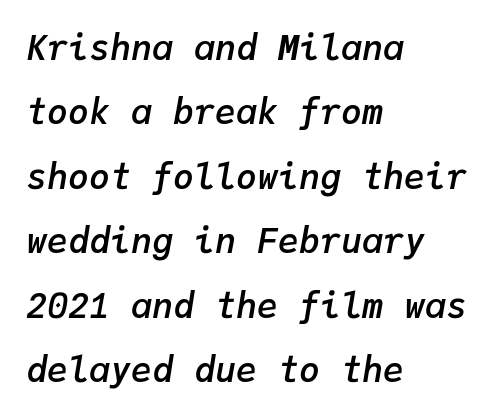
Q: Is the text bold? A: Semi-bold.
Q: Is the text italic (slanted)? A: Yes, it leans right by about 9 degrees.
Q: Is the text underlined? A: No.
Q: How is the paragraph aligned? A: Left-aligned.
Q: Is the spacing between letters normal or unusually wide? A: Normal.
Q: Width (condensed, normal, or wide)? A: Normal.
Q: Stroke contrast? A: Low.
Q: x-height? A: Medium.
Q: Monospaced? A: Yes.
